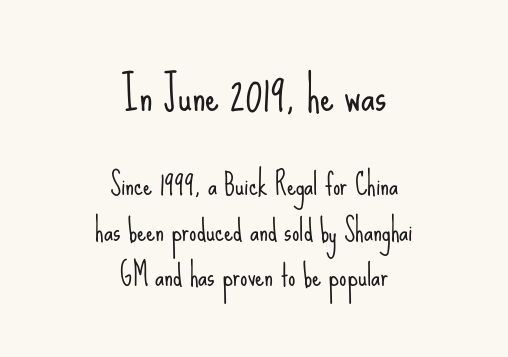
Q: Is the text bold? A: No.
Q: Is the text italic (slanted)? A: No, it is upright.
Q: Is the typeface a serif or a sans-serif typeface? A: Sans-serif.
Q: Is the text underlined? A: No.
Q: How is the paragraph aligned? A: Centered.
Q: Is the spacing between letters normal or unusually wide? A: Normal.
Q: Is the spacing between lines tight, normal or loose? A: Normal.
Q: Which block of text is set in a larger size, the first (top) or the second (bottom)? A: The first (top) one.
Q: Width (condensed, normal, or wide)? A: Condensed.
Q: Stroke contrast? A: Low.
Q: x-height? A: Small.
Q: Monospaced? A: No.
